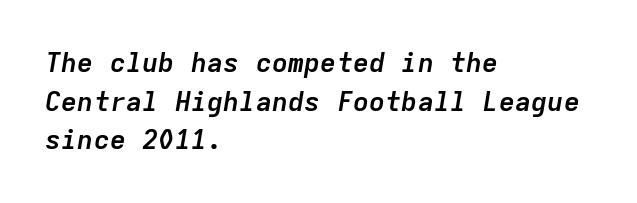
The image shows 27 px bold type, italic (leaning right); set left-aligned, normal line spacing (1.43x), normal letter spacing, not underlined.
